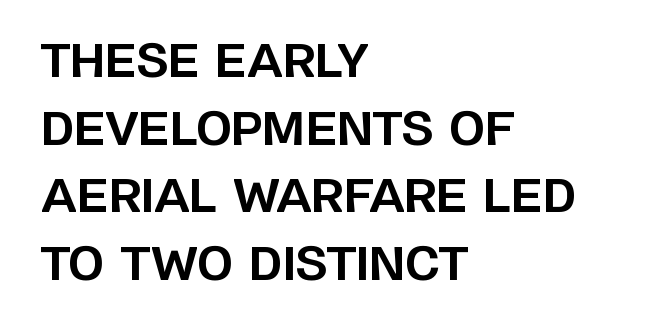
{"serif": "no", "italic": "no", "bold": "yes", "weight": "bold", "width": "normal", "stroke_contrast": "low", "x_height": "large", "monospaced": "no", "underline": "no", "align": "left", "line_spacing": "normal", "line_spacing_ratio": 1.47, "letter_spacing": "normal", "letter_spacing_em": 0.0, "glyph_px": 46}
